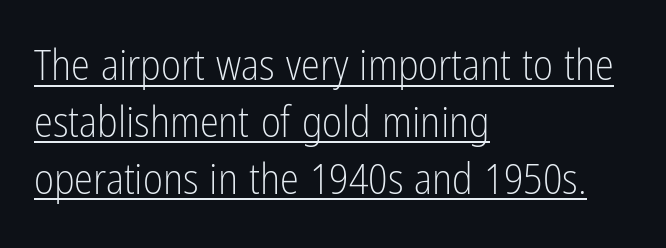
The image shows 43 px light, condensed sans-serif type, upright; set left-aligned, normal line spacing (1.32x), normal letter spacing, underlined; low stroke contrast and a medium x-height.
